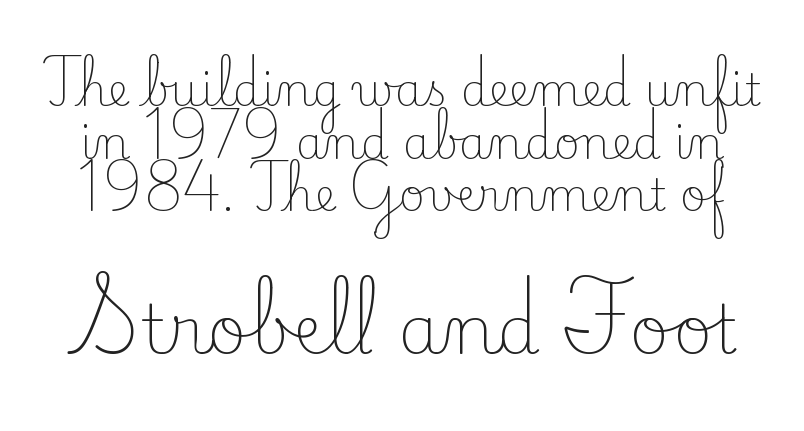
The image shows 68 px light serif type, upright; set line spacing 1.17x, normal letter spacing, not underlined; the second (bottom) block is 1.51x larger; low stroke contrast and a small x-height.
